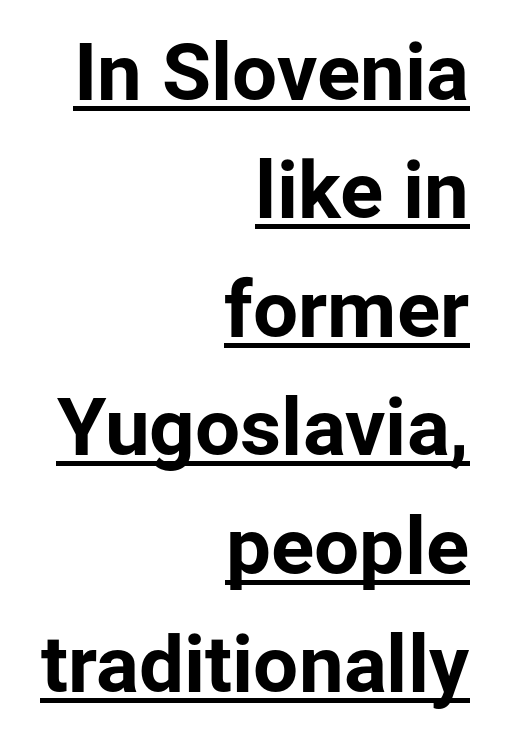
The image shows 80 px bold sans-serif type, upright; set right-aligned, normal line spacing (1.48x), normal letter spacing, underlined; low stroke contrast and a medium x-height.
